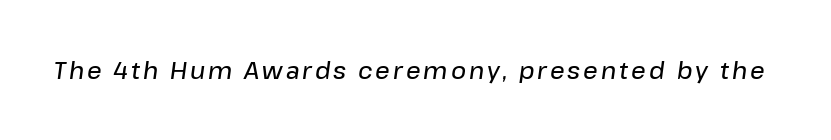
The image shows 23 px text type, italic (leaning right); set not underlined.
